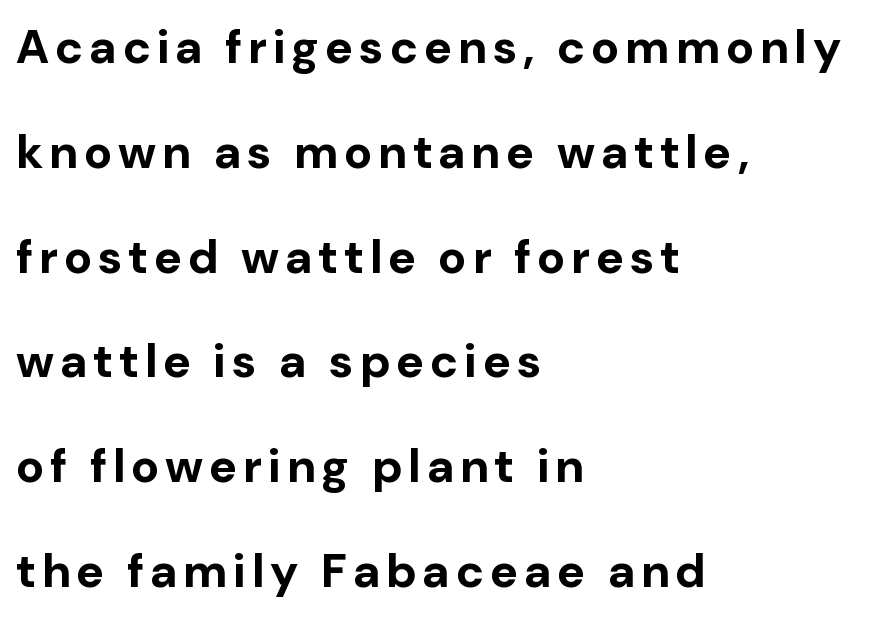
{"serif": "no", "italic": "no", "bold": "yes", "weight": "bold", "width": "normal", "stroke_contrast": "low", "x_height": "medium", "monospaced": "no", "underline": "no", "align": "left", "line_spacing": "loose", "line_spacing_ratio": 2.23, "glyph_px": 47}
